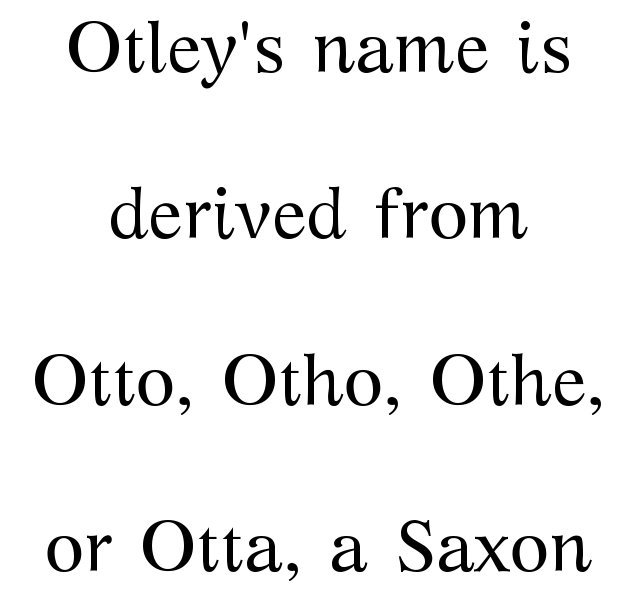
Q: Is the text bold? A: No.
Q: Is the text italic (slanted)? A: No, it is upright.
Q: Is the typeface a serif or a sans-serif typeface? A: Serif.
Q: Is the text underlined? A: No.
Q: How is the paragraph aligned? A: Centered.
Q: Is the spacing between letters normal or unusually wide? A: Normal.
Q: Is the spacing between lines tight, normal or loose? A: Loose.
Q: Width (condensed, normal, or wide)? A: Normal.
Q: Stroke contrast? A: Medium.
Q: x-height? A: Medium.
Q: Monospaced? A: No.
